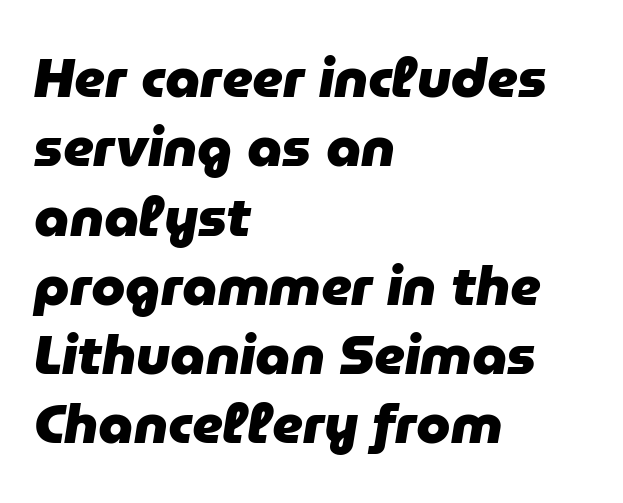
{"italic": "yes", "lean": "right", "slant_degrees": 9, "bold": "yes", "weight": "heavy", "width": "normal", "stroke_contrast": "low", "x_height": "medium", "monospaced": "no", "underline": "no", "align": "left", "line_spacing": "normal", "line_spacing_ratio": 1.26, "letter_spacing": "normal", "letter_spacing_em": 0.0, "glyph_px": 55}
